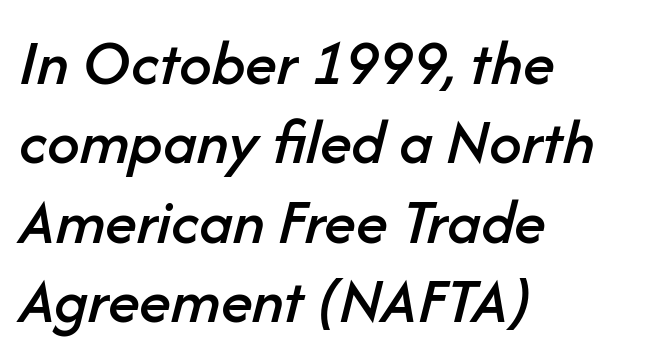
{"italic": "yes", "lean": "right", "slant_degrees": 14, "width": "normal", "stroke_contrast": "low", "x_height": "medium", "monospaced": "no", "underline": "no", "align": "left", "line_spacing_ratio": 1.22, "letter_spacing": "normal", "letter_spacing_em": 0.0, "glyph_px": 65}
